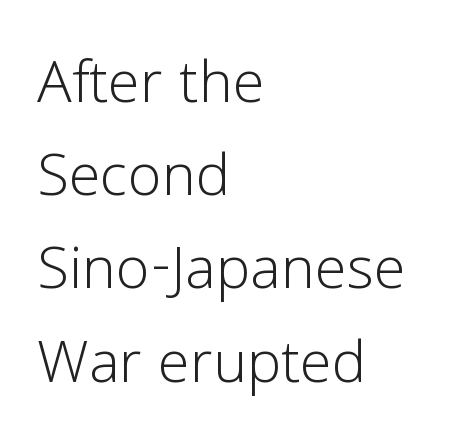
Italic: no, the glyphs are upright roman. A sans-serif font was chosen for this passage. Each word holds together tightly as a unit, with standard inter-letter gaps. The letters advance in unequal steps, a hallmark of proportional type. The space directly below the letters is spotless. Stems here are at most as thick as an everyday book face.
